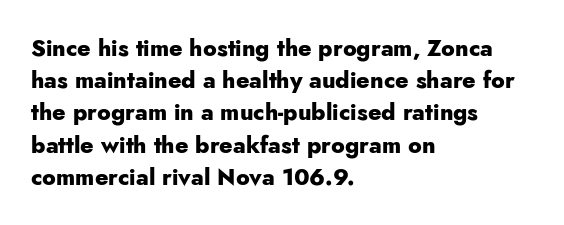
The image shows 23 px bold type, upright; set left-aligned, normal line spacing (1.4x), normal letter spacing, not underlined.
